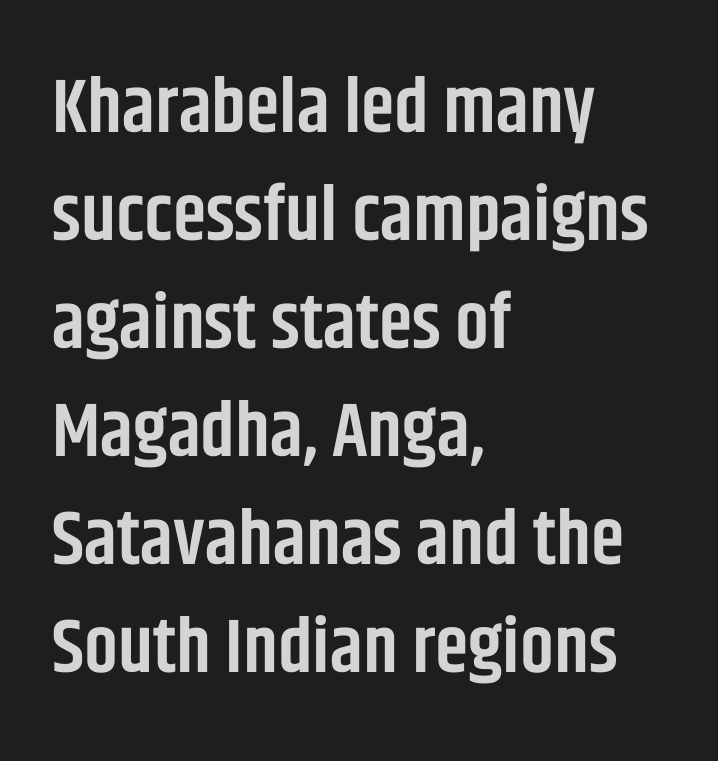
{"serif": "no", "italic": "no", "bold": "semi", "weight": "semibold", "width": "condensed", "stroke_contrast": "low", "x_height": "large", "monospaced": "no", "underline": "no", "align": "left", "line_spacing": "normal", "line_spacing_ratio": 1.42, "letter_spacing": "normal", "letter_spacing_em": 0.0, "glyph_px": 76}
